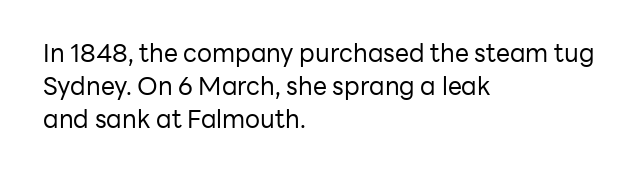
Q: Is the text bold? A: No.
Q: Is the text italic (slanted)? A: No, it is upright.
Q: Is the text underlined? A: No.
Q: How is the paragraph aligned? A: Left-aligned.
Q: Is the spacing between letters normal or unusually wide? A: Normal.
Q: Is the spacing between lines tight, normal or loose? A: Normal.
